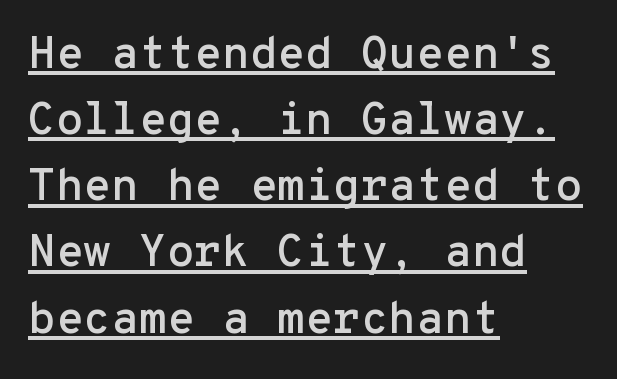
What's the leading like? Ordinary, nothing unusual. A classic flush-left, rag-right setting is used for this passage. This sample has the even, mechanical cadence of fixed-width lettering. Glyph-to-glyph distance matches everyday printed text. This is underlined copy, the kind a proofreader might mark for attention.
